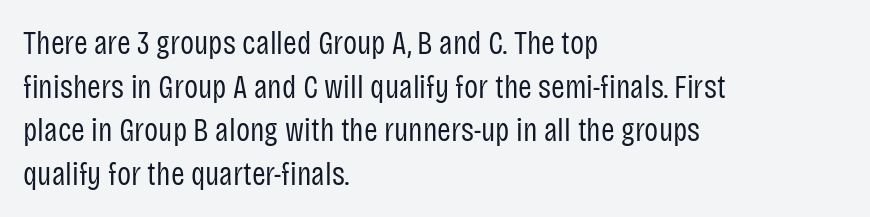
The image shows 33 px regular-weight, condensed sans-serif type, upright; set left-aligned, normal line spacing (1.32x), normal letter spacing, not underlined; low stroke contrast and a large x-height.
